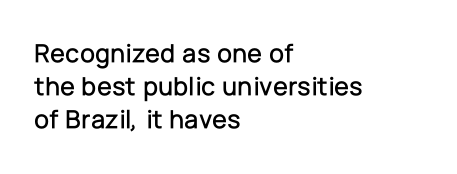
{"italic": "no", "underline": "no", "align": "left", "line_spacing_ratio": 1.23, "letter_spacing": "normal", "letter_spacing_em": 0.0, "glyph_px": 27}
